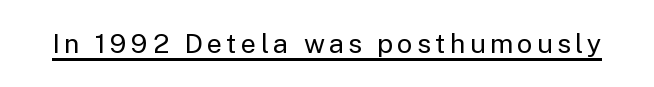
The image shows 27 px text type, upright; set underlined.
